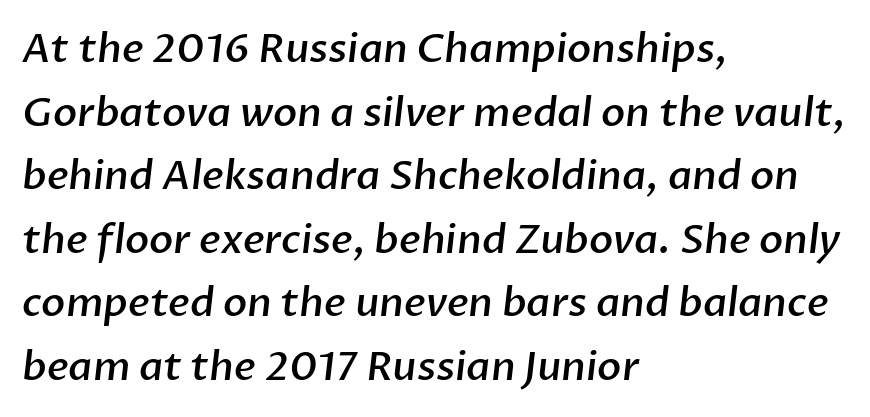
Q: Is the text bold? A: Semi-bold.
Q: Is the typeface a serif or a sans-serif typeface? A: Sans-serif.
Q: Is the text underlined? A: No.
Q: How is the paragraph aligned? A: Left-aligned.
Q: Is the spacing between letters normal or unusually wide? A: Normal.
Q: Is the spacing between lines tight, normal or loose? A: Normal.
Q: Width (condensed, normal, or wide)? A: Normal.
Q: Stroke contrast? A: Low.
Q: x-height? A: Medium.
Q: Monospaced? A: No.
